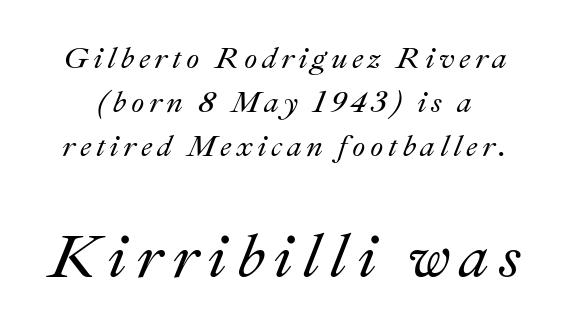
The image shows 61 px text type, italic (leaning right); set normal line spacing (1.46x), not underlined; the second (bottom) block is 2.03x larger; medium stroke contrast and a small x-height.
